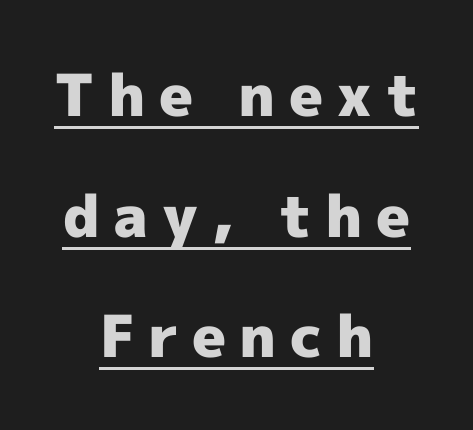
{"serif": "no", "italic": "no", "bold": "yes", "weight": "heavy", "width": "normal", "x_height": "medium", "monospaced": "no", "underline": "yes", "align": "center", "line_spacing": "loose", "line_spacing_ratio": 2.08, "letter_spacing": "wide", "letter_spacing_em": 0.23, "glyph_px": 58}
